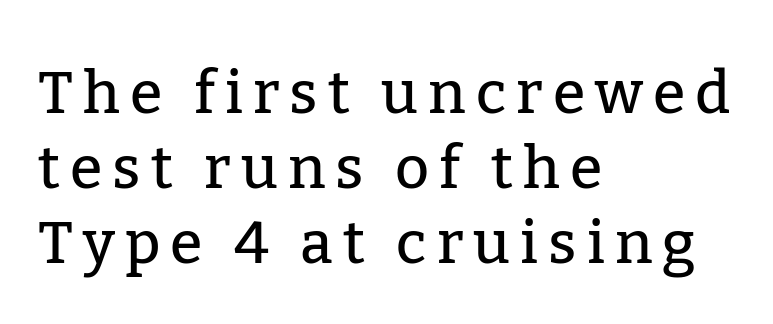
The image shows 59 px serif type, upright; set left-aligned, normal line spacing (1.27x), not underlined; low stroke contrast and a medium x-height.
